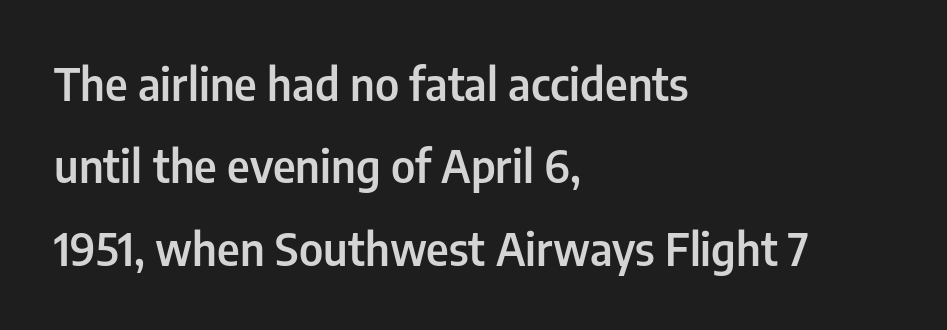
Descenders hang freely into open space. You could not count columns in this text — the font is proportionally spaced. Where is the straight margin? On the left. Does the lettering tilt? It doesn't — this is upright. The glyphs in this specimen are sans serif.
